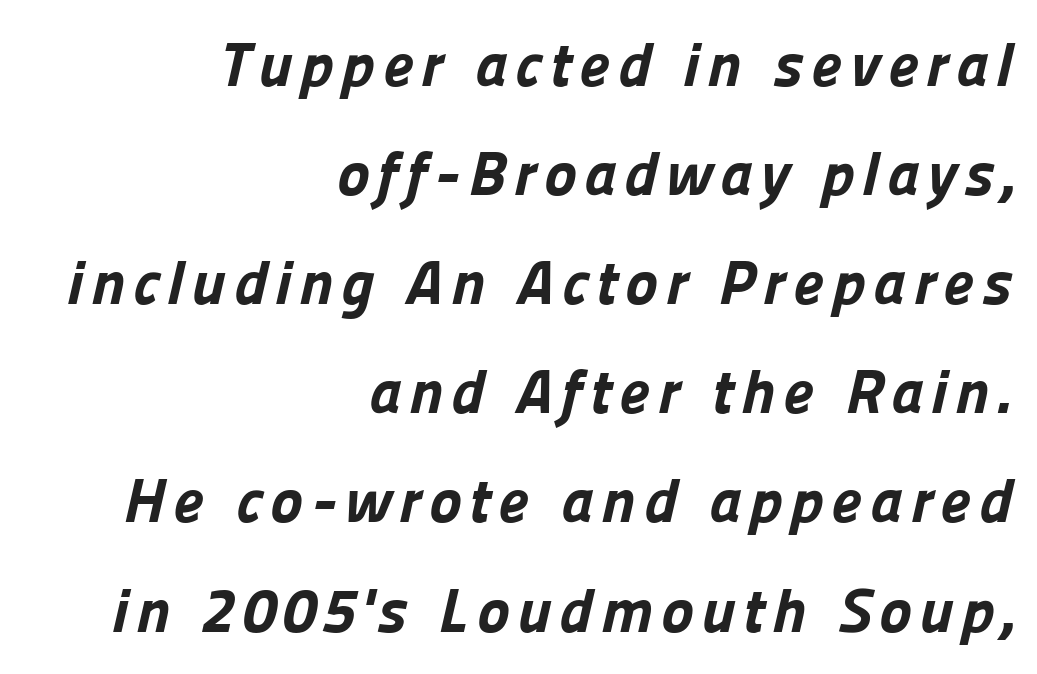
In terms of letterform style, serifs are entirely absent. The letters are bold, with thick, heavy strokes. The space directly below the letters is spotless. The letters advance in unequal steps, a hallmark of proportional type.
